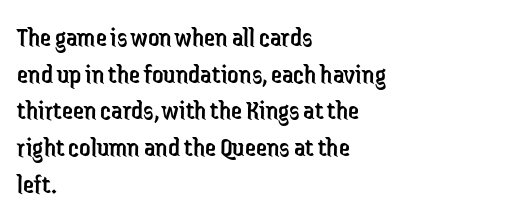
Q: Is the text bold? A: No.
Q: Is the text italic (slanted)? A: No, it is upright.
Q: Is the typeface a serif or a sans-serif typeface? A: Sans-serif.
Q: Is the text underlined? A: No.
Q: How is the paragraph aligned? A: Left-aligned.
Q: Is the spacing between letters normal or unusually wide? A: Normal.
Q: Is the spacing between lines tight, normal or loose? A: Normal.
Q: Width (condensed, normal, or wide)? A: Condensed.
Q: Stroke contrast? A: Low.
Q: x-height? A: Medium.
Q: Monospaced? A: No.
